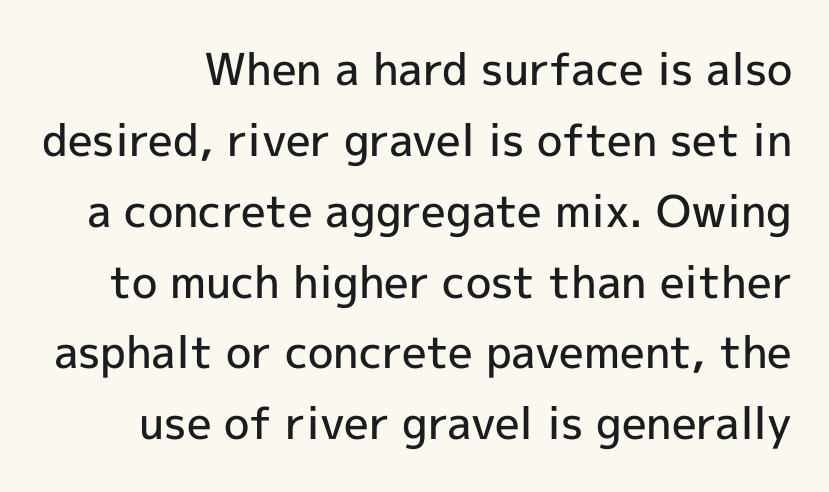
The image shows 44 px semibold sans-serif type, upright; set normal line spacing (1.61x), normal letter spacing, not underlined; a medium x-height.
